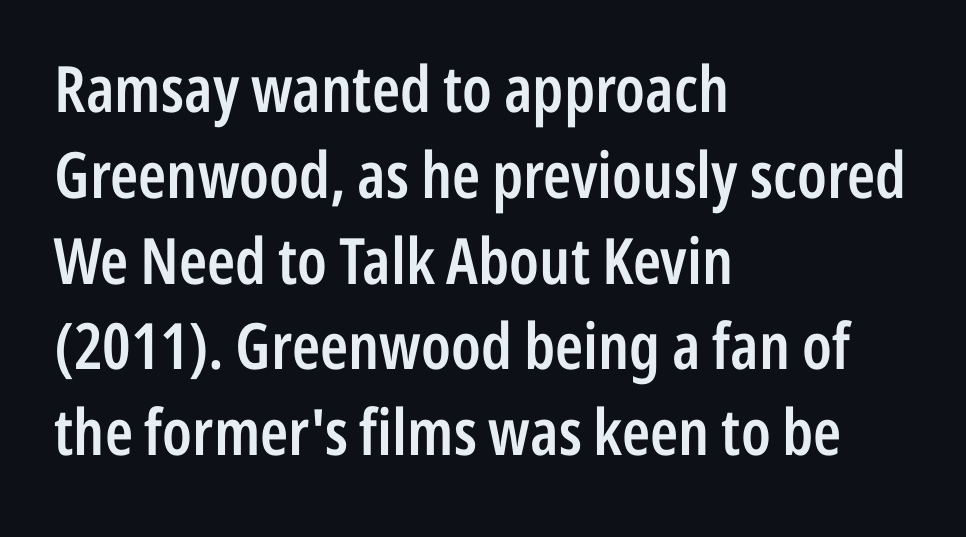
The passage shown is not underscored anywhere. The letters are semibold — heavier than regular but short of a full bold. These lines are set flush left with a ragged right edge. Note the varied advance widths — an 'i' is clearly narrower than an 'm'. The line-height multiplier appears to be the usual default. Observe the ordinary spacing: letters are neighbours, not strangers.
